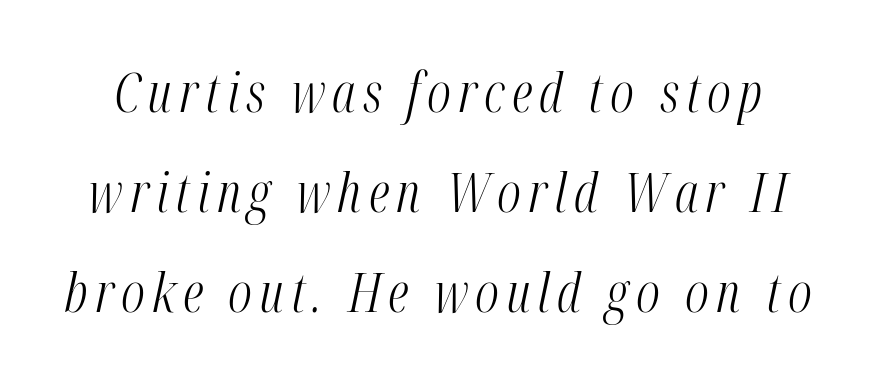
{"italic": "yes", "lean": "right", "slant_degrees": 12, "bold": "no", "weight": "light", "width": "condensed", "stroke_contrast": "medium", "x_height": "medium", "monospaced": "no", "underline": "no", "line_spacing_ratio": 1.85, "glyph_px": 54}
